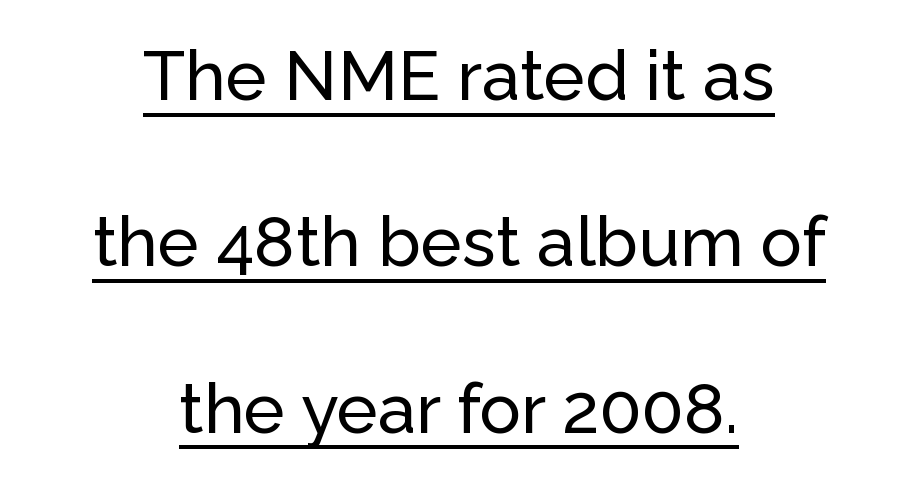
{"serif": "no", "italic": "no", "width": "normal", "stroke_contrast": "low", "x_height": "medium", "monospaced": "no", "underline": "yes", "align": "center", "line_spacing": "loose", "line_spacing_ratio": 2.41, "letter_spacing": "normal", "letter_spacing_em": 0.0, "glyph_px": 69}
